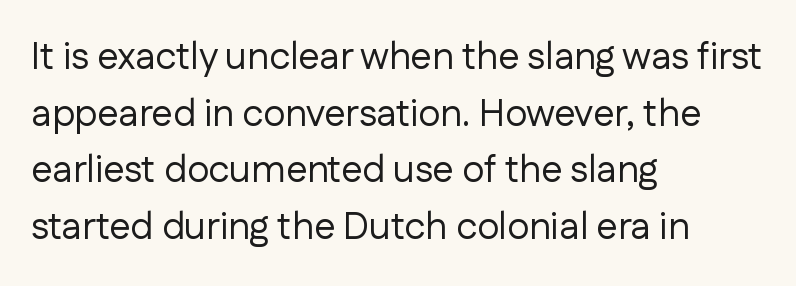
{"serif": "no", "italic": "no", "bold": "no", "weight": "regular", "width": "normal", "stroke_contrast": "low", "x_height": "medium", "monospaced": "no", "underline": "no", "align": "left", "line_spacing": "normal", "line_spacing_ratio": 1.49, "letter_spacing": "normal", "letter_spacing_em": 0.0, "glyph_px": 38}
